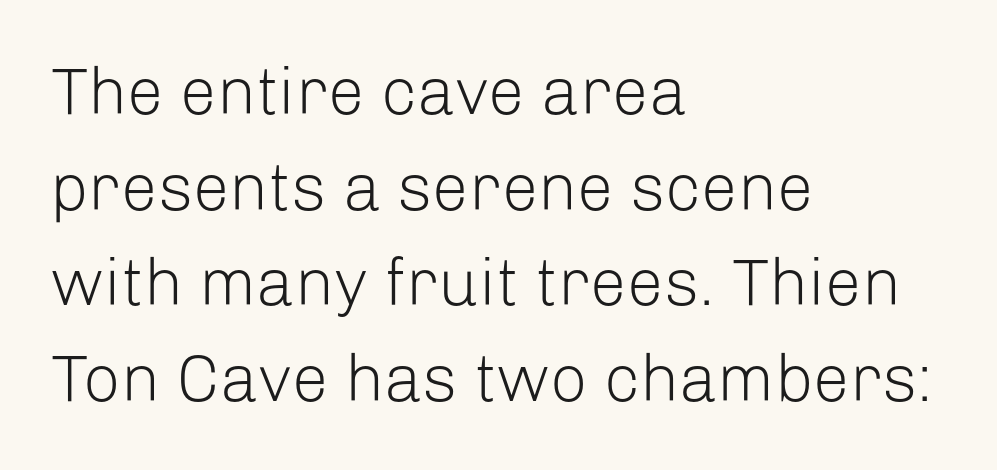
Is there much room between lines? A standard amount, neither cramped nor airy. No italicization has been applied; the sample stays upright. Note the varied advance widths — an 'i' is clearly narrower than an 'm'. Weight class: somewhere from thin through regular. The passage shown is not underscored anywhere. Letterform terminals end flat and unadorned throughout the passage.
